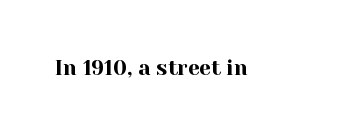
The image shows 21 px text type, upright; set normal letter spacing, not underlined.
